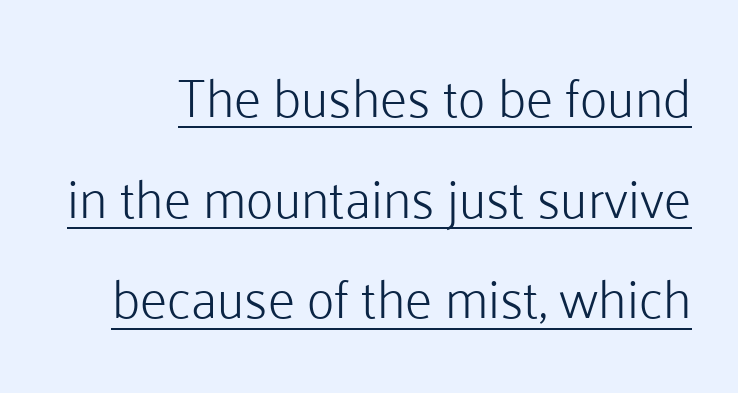
A quiet, ordinary-to-light weight characterises the typeface. No extra tracking has been applied to these lines. Notice how the stems are strictly vertical — no italics here. To sum up the face: it is a sans, with no serifs. Proportional: the letters do not fall into vertical columns. Is there an underline? Yes — a line sits under the letters.
